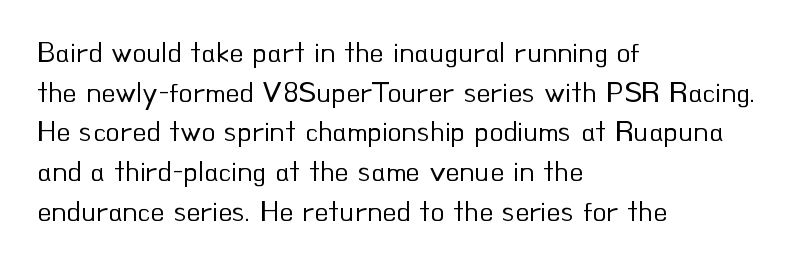
Q: Is the text bold? A: No.
Q: Is the text italic (slanted)? A: No, it is upright.
Q: Is the typeface a serif or a sans-serif typeface? A: Sans-serif.
Q: Is the text underlined? A: No.
Q: How is the paragraph aligned? A: Left-aligned.
Q: Is the spacing between letters normal or unusually wide? A: Normal.
Q: Is the spacing between lines tight, normal or loose? A: Normal.
Q: Width (condensed, normal, or wide)? A: Normal.
Q: Stroke contrast? A: Low.
Q: x-height? A: Small.
Q: Monospaced? A: No.
